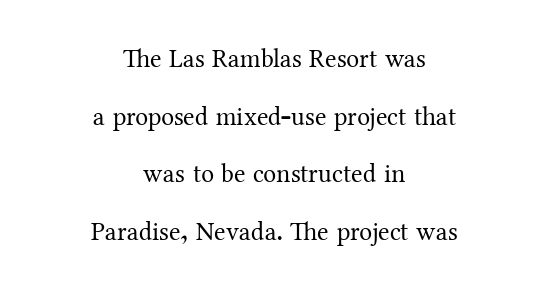
The rendering positions every line midway between the sides. Look at the tracking — it's just the regular setting, nothing added. No italicization has been applied; the sample stays upright. Vertical spacing — loose. The space directly below the letters is spotless.
